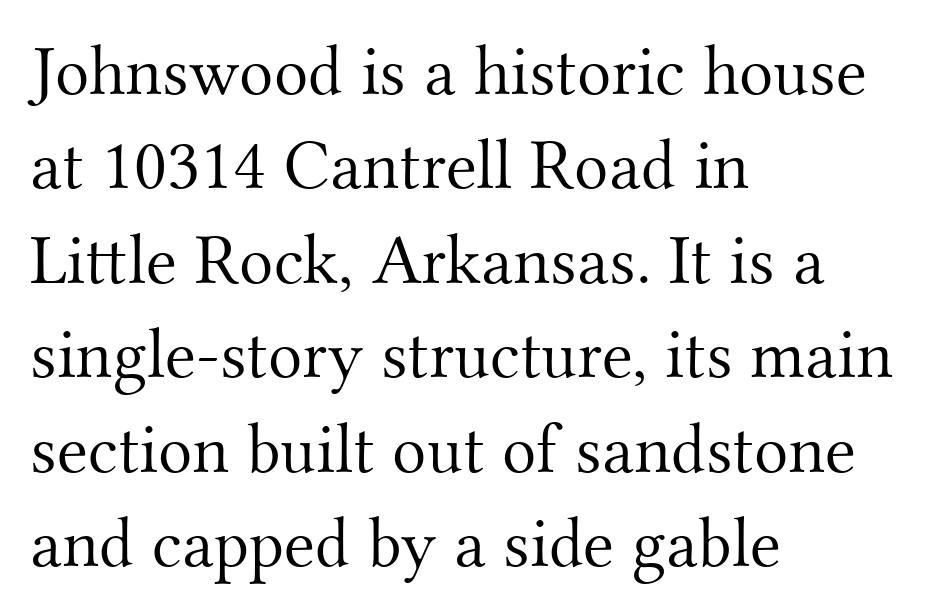
Q: Is the text bold? A: No.
Q: Is the text italic (slanted)? A: No, it is upright.
Q: Is the typeface a serif or a sans-serif typeface? A: Serif.
Q: Is the text underlined? A: No.
Q: How is the paragraph aligned? A: Left-aligned.
Q: Is the spacing between letters normal or unusually wide? A: Normal.
Q: Is the spacing between lines tight, normal or loose? A: Normal.
Q: Width (condensed, normal, or wide)? A: Normal.
Q: Stroke contrast? A: Medium.
Q: x-height? A: Small.
Q: Monospaced? A: No.
